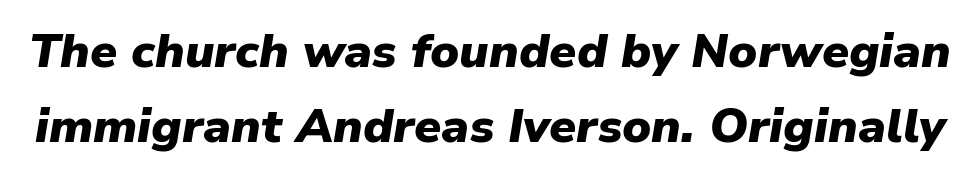
{"italic": "yes", "lean": "right", "slant_degrees": 9, "bold": "yes", "weight": "heavy", "width": "normal", "stroke_contrast": "low", "x_height": "medium", "monospaced": "no", "underline": "no", "line_spacing": "normal", "line_spacing_ratio": 1.57, "letter_spacing": "normal", "letter_spacing_em": 0.0, "glyph_px": 48}
